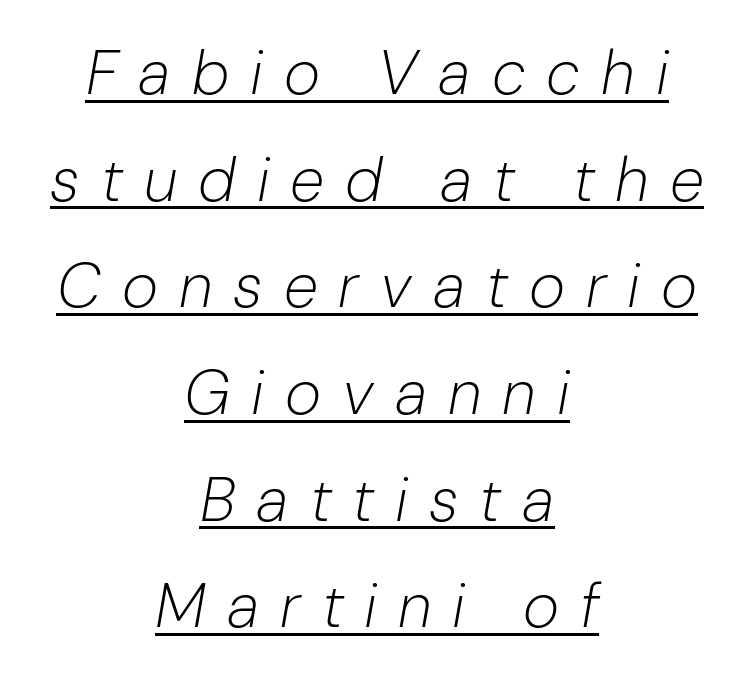
The image shows 62 px light type, italic (leaning right); set centered, line spacing 1.72x, unusually wide letter spacing (+0.34 em), underlined; low stroke contrast and a medium x-height.
